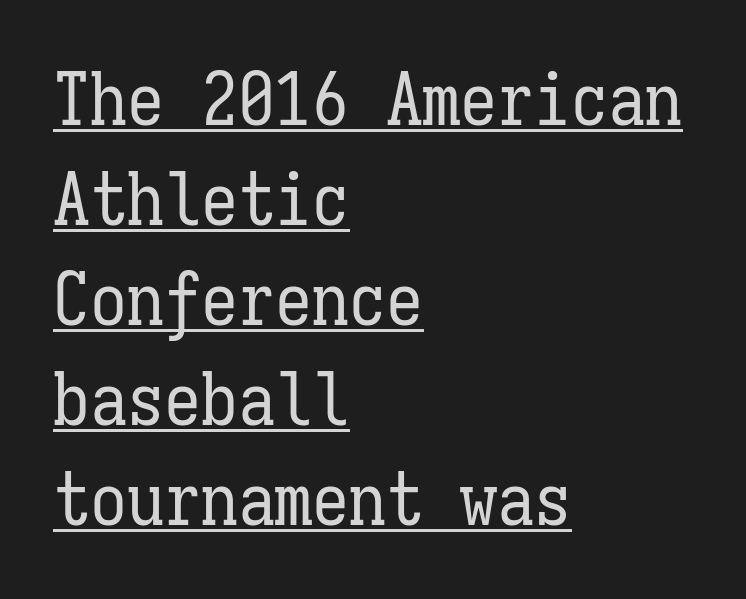
Q: Is the text bold? A: No.
Q: Is the text italic (slanted)? A: No, it is upright.
Q: Is the text underlined? A: Yes.
Q: How is the paragraph aligned? A: Left-aligned.
Q: Is the spacing between letters normal or unusually wide? A: Normal.
Q: Is the spacing between lines tight, normal or loose? A: Normal.
Q: Width (condensed, normal, or wide)? A: Condensed.
Q: Stroke contrast? A: Low.
Q: x-height? A: Medium.
Q: Monospaced? A: Yes.
